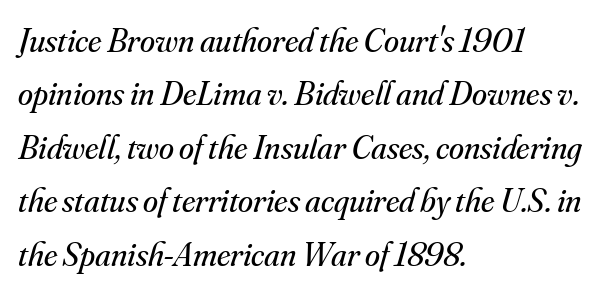
Q: Is the text bold? A: No.
Q: Is the text italic (slanted)? A: Yes, it leans right by about 16 degrees.
Q: Is the typeface a serif or a sans-serif typeface? A: Serif.
Q: Is the text underlined? A: No.
Q: How is the paragraph aligned? A: Left-aligned.
Q: Is the spacing between letters normal or unusually wide? A: Normal.
Q: Is the spacing between lines tight, normal or loose? A: Normal.
Q: Width (condensed, normal, or wide)? A: Normal.
Q: Stroke contrast? A: Medium.
Q: x-height? A: Small.
Q: Monospaced? A: No.
